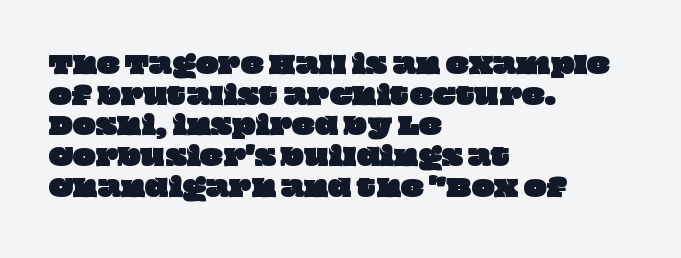
Each row of text sits above clean, open space. Here the glyphs are tracked normally, forming tight word shapes. Rows of type keep a routine distance in the vertical direction. Horizontally, the lines are justified to the leading edge only.
